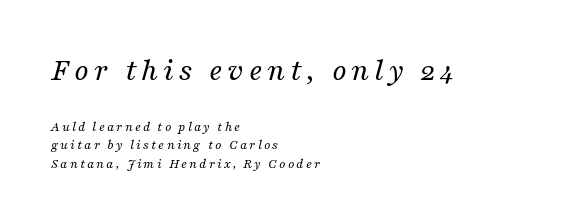
{"serif": "yes", "italic": "yes", "lean": "right", "slant_degrees": 16, "bold": "no", "weight": "regular", "width": "normal", "stroke_contrast": "medium", "x_height": "medium", "monospaced": "no", "underline": "no", "align": "left", "line_spacing": "normal", "line_spacing_ratio": 1.3, "larger_block": "first", "size_ratio": 2.29, "glyph_px": 32}
